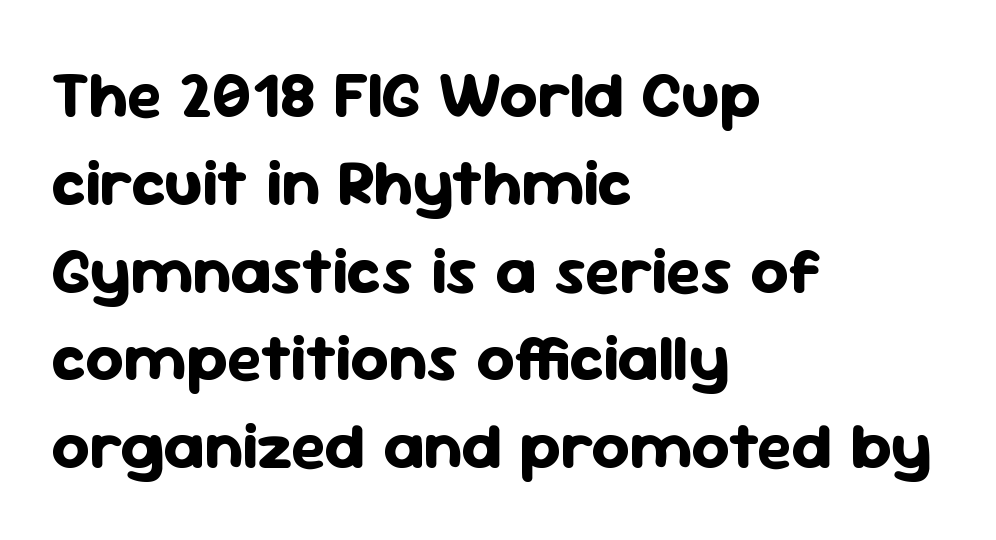
The image shows 66 px bold sans-serif type, upright; set left-aligned, normal line spacing (1.33x), normal letter spacing, not underlined; low stroke contrast and a medium x-height.
